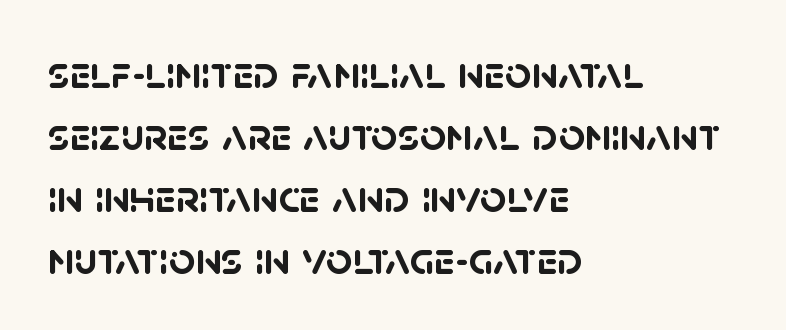
Q: Is the text bold? A: Yes.
Q: Is the typeface a serif or a sans-serif typeface? A: Sans-serif.
Q: Is the text underlined? A: No.
Q: How is the paragraph aligned? A: Left-aligned.
Q: Is the spacing between letters normal or unusually wide? A: Normal.
Q: Is the spacing between lines tight, normal or loose? A: Normal.
Q: Width (condensed, normal, or wide)? A: Normal.
Q: Stroke contrast? A: Low.
Q: x-height? A: Large.
Q: Monospaced? A: No.
